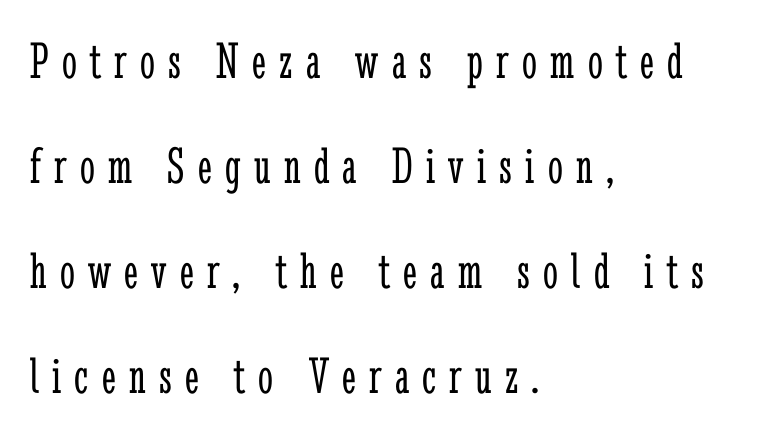
The rendering anchors every line to the left-hand side. Serifs: yes, visible at the terminals of the letterforms. No chunkiness to these letters — they're not bold. This rendering widens character spacing well past its baseline value.
